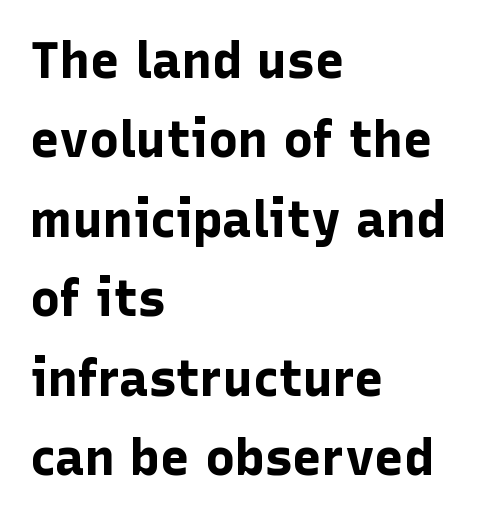
The image shows 50 px bold sans-serif type, upright; set left-aligned, normal line spacing (1.59x), normal letter spacing, not underlined; low stroke contrast and a medium x-height.
